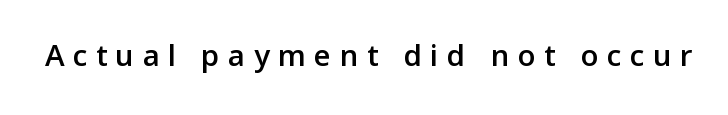
Tall strokes in this sample are plumb rather than angled. Caption: expanded tracking, letters set apart. The face used here is proportionally spaced, like ordinary book or web type. The font family rendered here belongs to the sans-serif group. Type without underlining.
